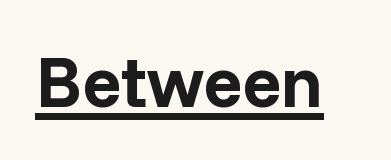
The image shows 72 px bold sans-serif type, upright; set normal letter spacing, underlined; low stroke contrast and a medium x-height.
